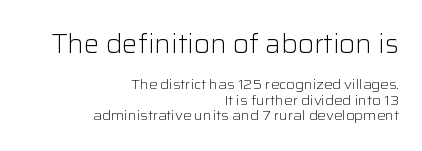
This sample trades vertical openness for compactness between lines. The first block has been scaled up relative to the second. Stems and bowls with no extra thickness — not bold. Glyph-to-glyph distance matches everyday printed text. The foot of each line stays bare and open.
